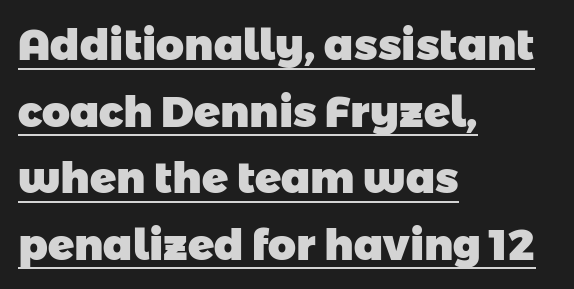
The image shows 43 px heavy sans-serif type; set left-aligned, normal line spacing (1.55x), normal letter spacing, underlined; low stroke contrast and a medium x-height.
